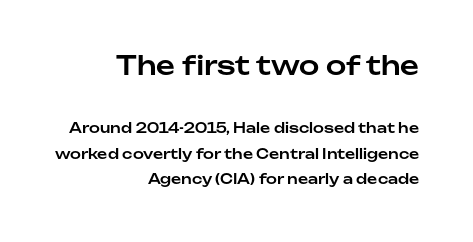
The composition opens big and finishes small. Nope, not italic — everything's standing straight. Which margin do the lines hug? The right one — the left edge is uneven. Each word holds together tightly as a unit, with standard inter-letter gaps. The glyphs are unaccompanied by any horizontal stroke below them.
